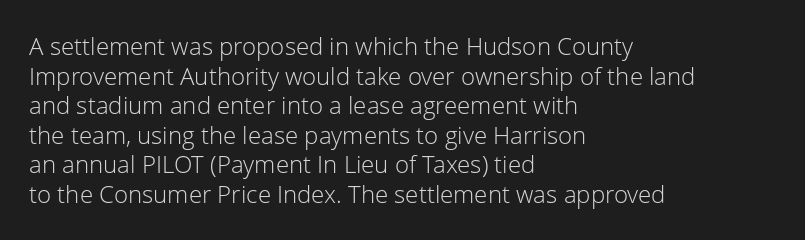
The image shows 24 px text type, upright; set left-aligned, line spacing 1.23x, normal letter spacing, not underlined.
